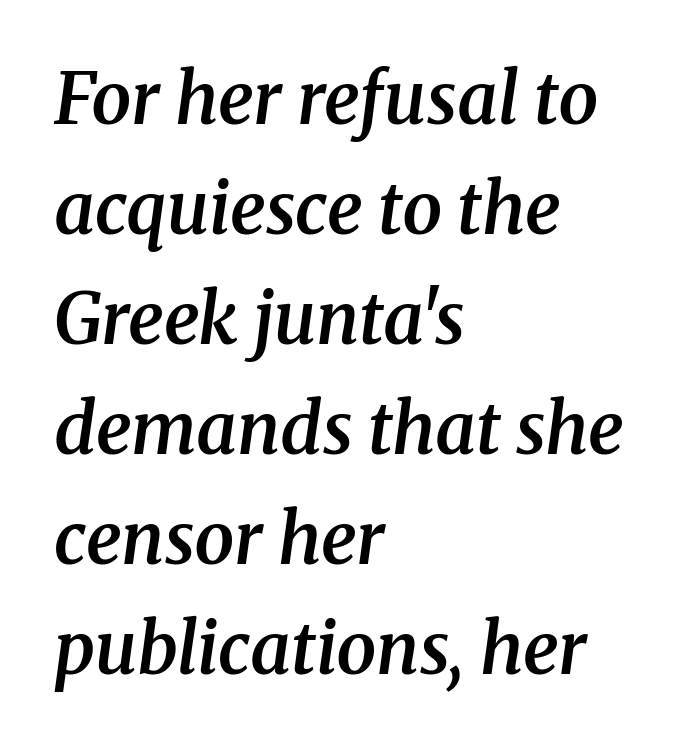
The image shows 71 px semibold serif type, italic (leaning right); set left-aligned, normal line spacing (1.55x), normal letter spacing, not underlined; medium stroke contrast and a medium x-height.
